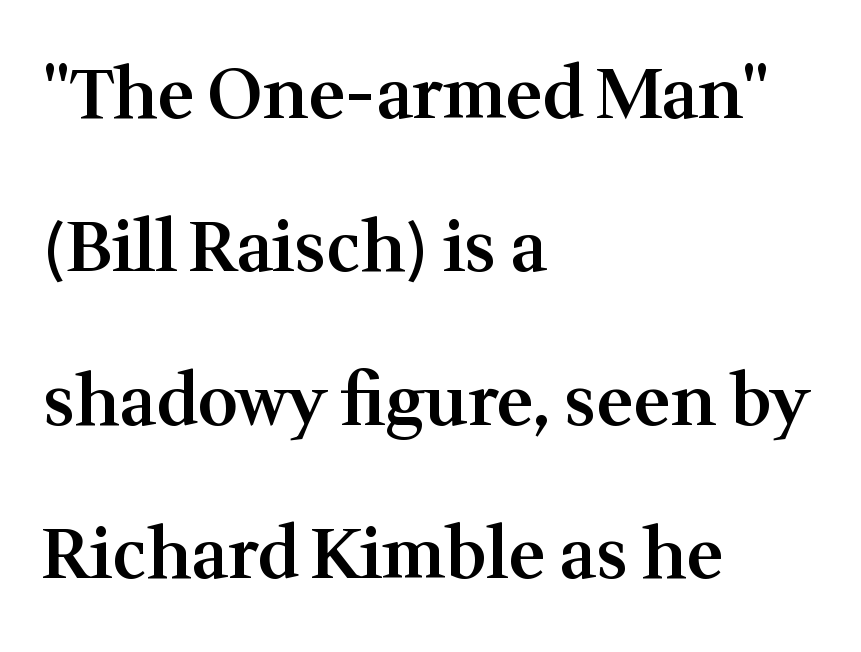
The image shows 70 px semibold serif type, upright; set left-aligned, loose line spacing (2.19x), normal letter spacing, not underlined; medium stroke contrast and a medium x-height.
